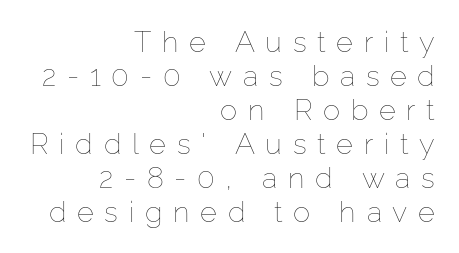
Character widths vary here, with narrow letters taking less room than wide ones. Is there any slant? The stems are plumb. On a weight scale, this lands at 450 or below. The gap between lines stays unmarked. Typeset ragged left — the right edge is the straight one. Display-style spreading of the glyphs; the letterfit is very open.
